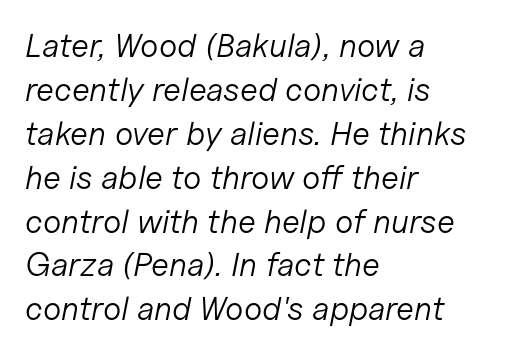
The baseline area is clear. Caption: face not bold, strokes unweighted. Caption: multi-line text, flush left, ragged right. This sample uses plain, unmodified letter spacing.
